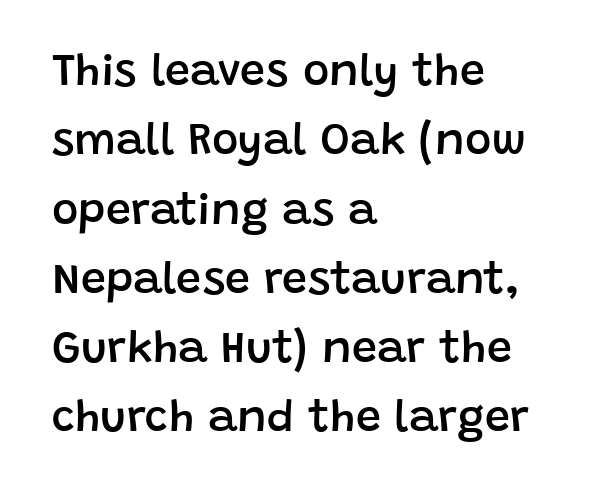
Do the letters lean? They stand straight. Words appear dense and cohesive because spacing is normal. Check where the strokes stop: nothing finishes them off — pure sans. Spacing verdict: proportional, widths tailored to each character.
